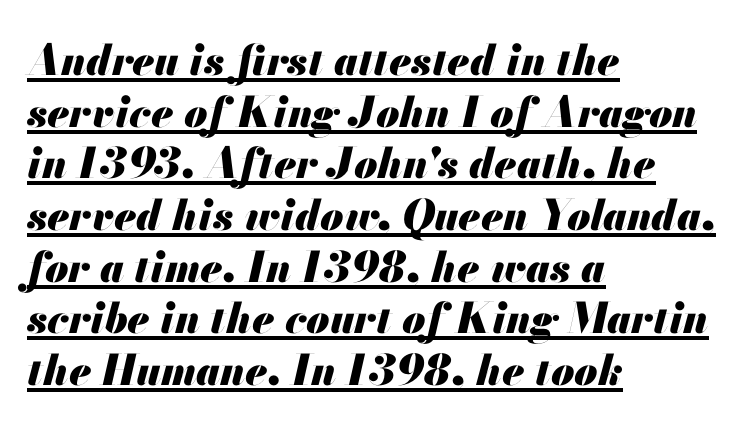
{"italic": "yes", "lean": "right", "slant_degrees": 13, "bold": "yes", "weight": "heavy", "width": "normal", "stroke_contrast": "medium", "x_height": "small", "monospaced": "no", "underline": "yes", "align": "left", "line_spacing_ratio": 1.23, "letter_spacing": "normal", "letter_spacing_em": 0.0, "glyph_px": 42}
